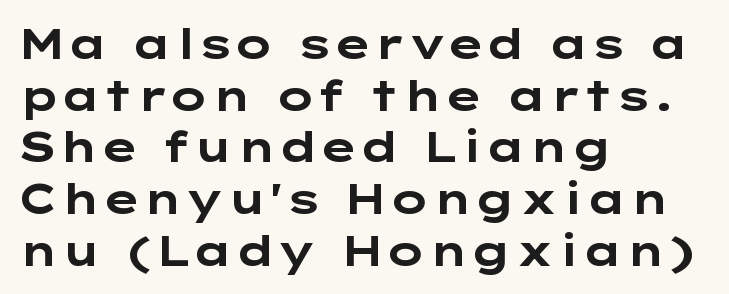
To sum up the face: it is a sans, with no serifs. This rendering uses left alignment, leaving the right contour irregular. Nothing unusual about the tracking: characters are spaced as the font intends. Every character sits straight up, as roman type does. Unmarked baselines from the first word to the last.
